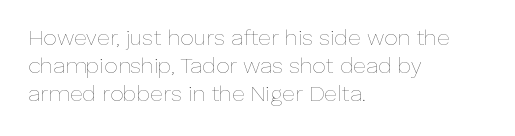
The image shows 22 px text type, upright; set left-aligned, normal line spacing (1.28x), normal letter spacing, not underlined.
